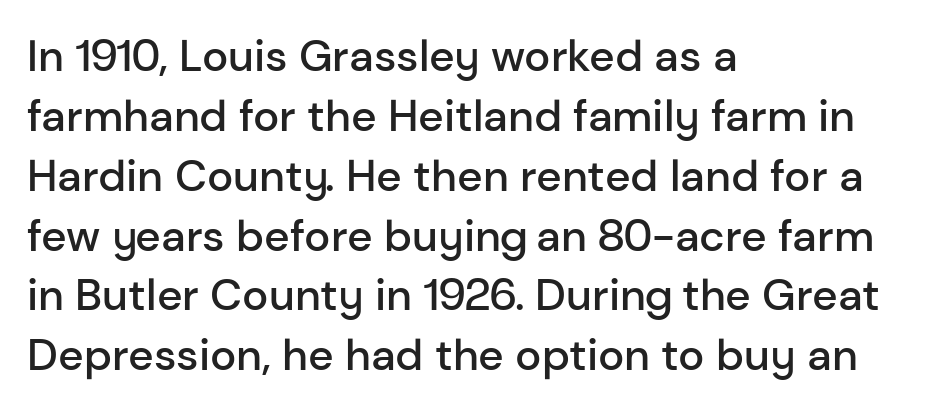
The image shows 44 px semibold sans-serif type, upright; set left-aligned, normal line spacing (1.36x), normal letter spacing, not underlined; low stroke contrast and a medium x-height.
